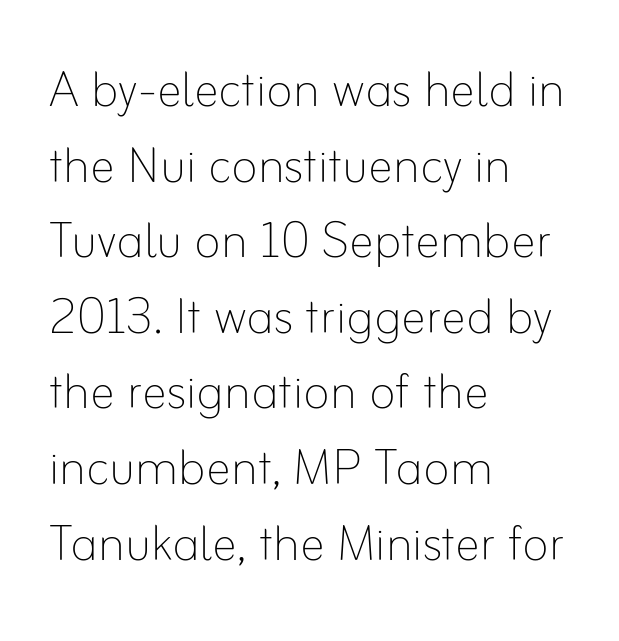
The ragged edge is on the right, which tells us the setting is flush left. Quick note: not italic, upright. Looks like regular typesetting: each glyph gets only the width it needs. Weight: not bold — regular or lighter.
